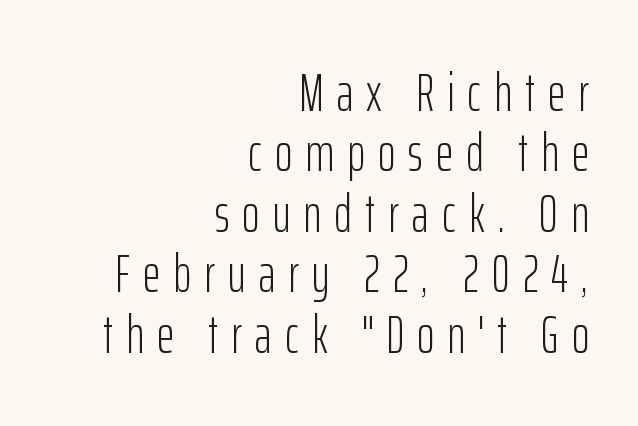
Caption: expanded tracking, letters set apart. These glyphs show unthickened strokes, regular width or finer. When letters stand straight like this, we call the style roman or upright. The ragged edge is on the left, which tells us the setting is flush right. Underlining? Definitely not there.
